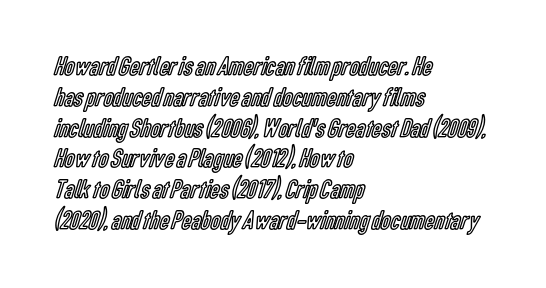
{"underline": "no", "align": "left", "line_spacing": "tight", "line_spacing_ratio": 1.14, "letter_spacing": "normal", "letter_spacing_em": 0.0, "glyph_px": 27}
